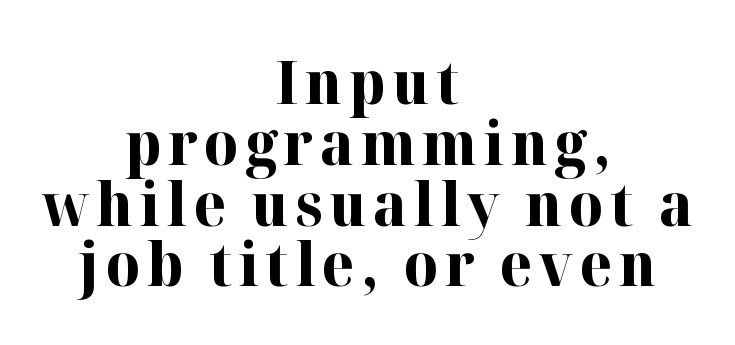
Honestly, the rows look squashed on top of each other. In CSS terms this would be text-align: center. When letters stand straight like this, we call the style roman or upright. Varying glyph widths throughout — classic text-font behaviour. The foot of each line stays bare and open.
